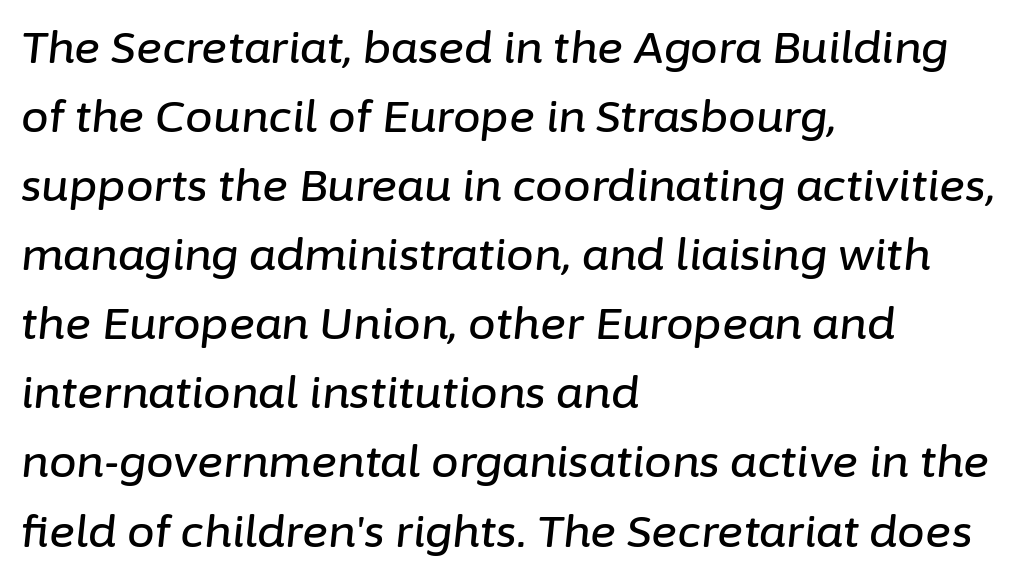
Is this a fixed-width face? No — the glyphs have proportional, varying widths. Alignment: flush left. Does the leading feel generous? No, just average. A typesetter would call this zero additional tracking. This sample uses an oblique cut, with every glyph tilted off the vertical. Check under the words: just untouched page.
